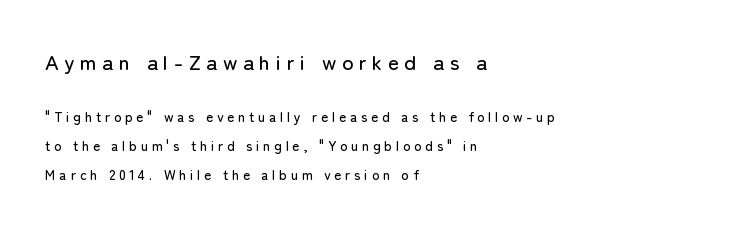
Q: Is the text italic (slanted)? A: No, it is upright.
Q: Is the text underlined? A: No.
Q: How is the paragraph aligned? A: Left-aligned.
Q: Is the spacing between letters normal or unusually wide? A: Unusually wide.
Q: Is the spacing between lines tight, normal or loose? A: Loose.
Q: Which block of text is set in a larger size, the first (top) or the second (bottom)? A: The first (top) one.
